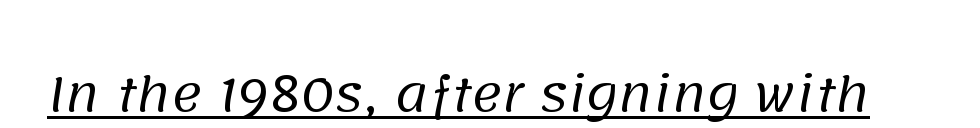
Q: Is the text bold? A: No.
Q: Is the typeface a serif or a sans-serif typeface? A: Sans-serif.
Q: Is the text underlined? A: Yes.
Q: Is the spacing between letters normal or unusually wide? A: Normal.
Q: Width (condensed, normal, or wide)? A: Normal.
Q: Stroke contrast? A: Low.
Q: x-height? A: Large.
Q: Monospaced? A: No.
